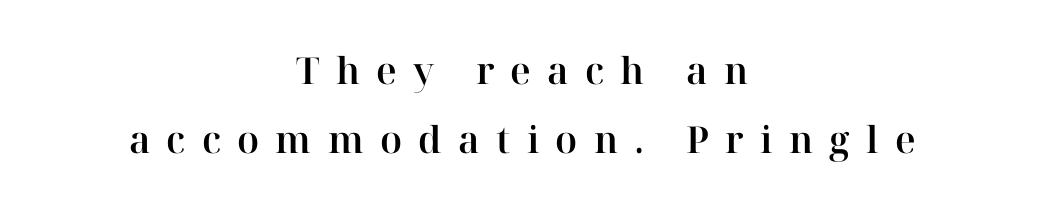
{"serif": "yes", "italic": "no", "width": "normal", "stroke_contrast": "high", "x_height": "medium", "monospaced": "no", "underline": "no", "align": "center", "line_spacing_ratio": 1.87, "letter_spacing": "wide", "letter_spacing_em": 0.44, "glyph_px": 37}
